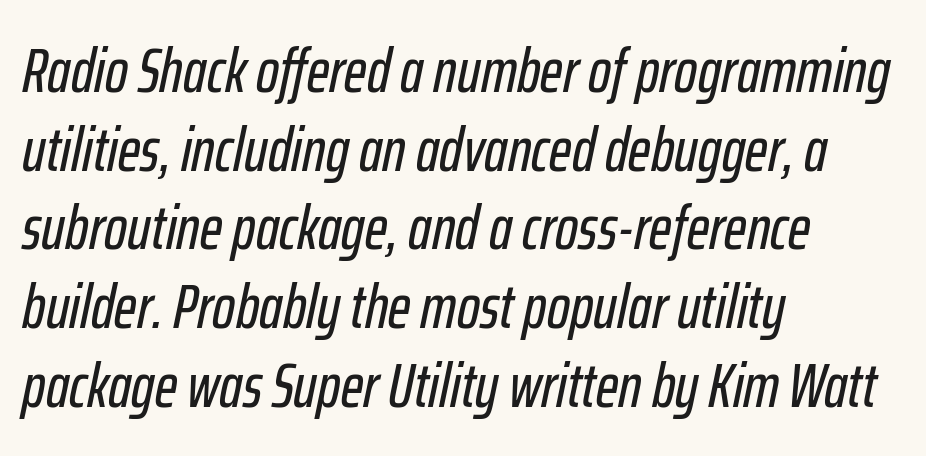
Q: Is the text italic (slanted)? A: Yes, it leans right by about 12 degrees.
Q: Is the text underlined? A: No.
Q: How is the paragraph aligned? A: Left-aligned.
Q: Is the spacing between letters normal or unusually wide? A: Normal.
Q: Is the spacing between lines tight, normal or loose? A: Normal.
Q: Width (condensed, normal, or wide)? A: Condensed.
Q: Stroke contrast? A: Low.
Q: x-height? A: Medium.
Q: Monospaced? A: No.
